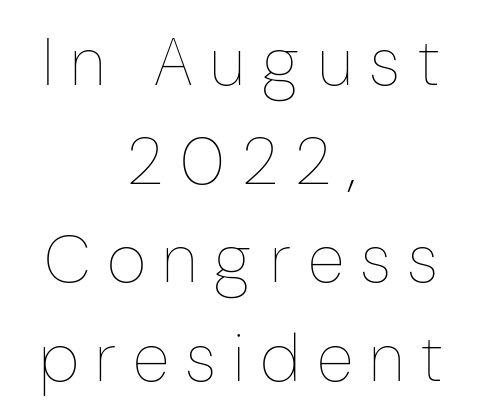
The image shows 68 px thin, condensed type, upright; set centered, normal line spacing (1.45x), unusually wide letter spacing (+0.24 em), not underlined; low stroke contrast and a medium x-height.
